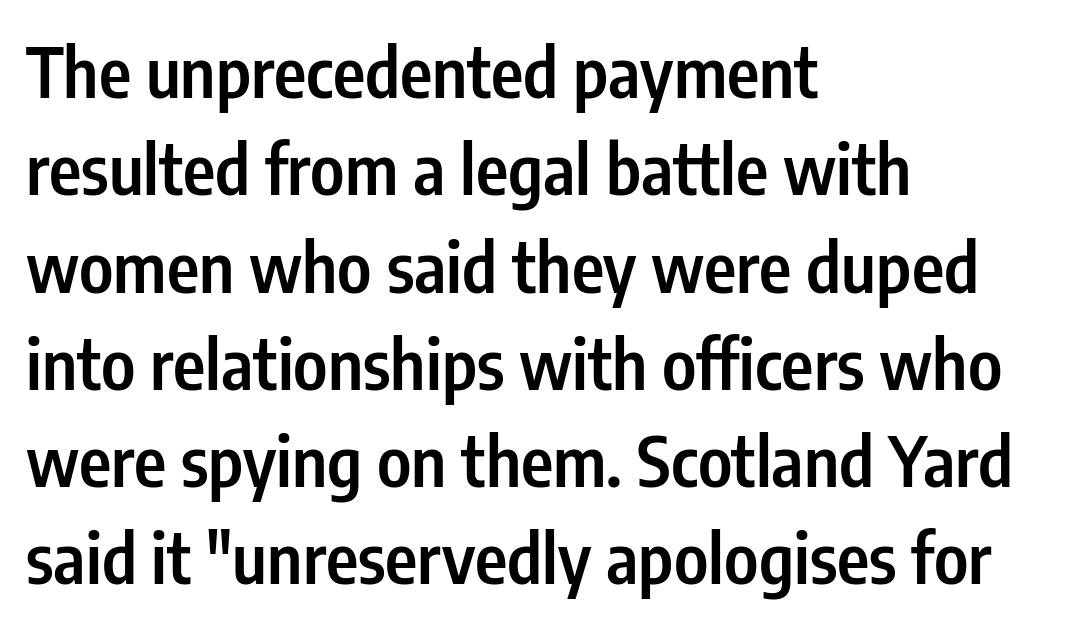
{"serif": "no", "italic": "no", "bold": "semi", "weight": "semibold", "width": "condensed", "stroke_contrast": "low", "x_height": "medium", "monospaced": "no", "underline": "no", "align": "left", "line_spacing": "normal", "line_spacing_ratio": 1.41, "letter_spacing": "normal", "letter_spacing_em": 0.0, "glyph_px": 69}
